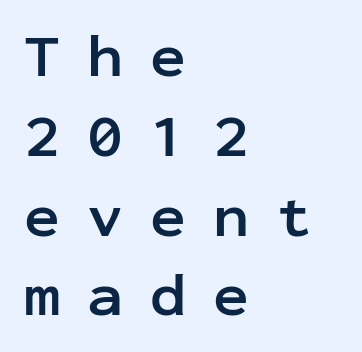
The image shows 60 px semibold sans-serif type, upright, monospaced; set left-aligned, normal line spacing (1.33x), unusually wide letter spacing (+0.45 em), not underlined; low stroke contrast and a medium x-height.
